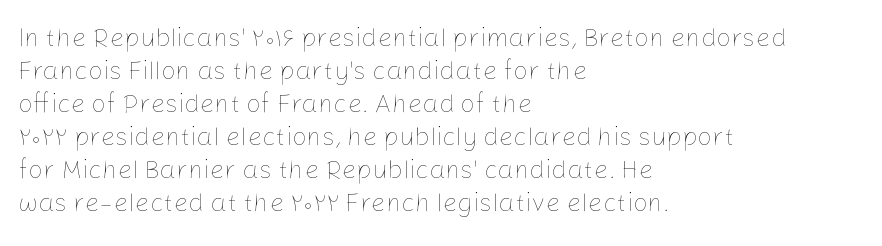
When letters stand straight like this, we call the style roman or upright. These lines sit exactly where default settings would place them. Students, note that the glyphs here touch the page at normal intervals. The passage shown is not bold in any degree. In CSS terms this would be text-align: left. Underlining? Definitely not there.
